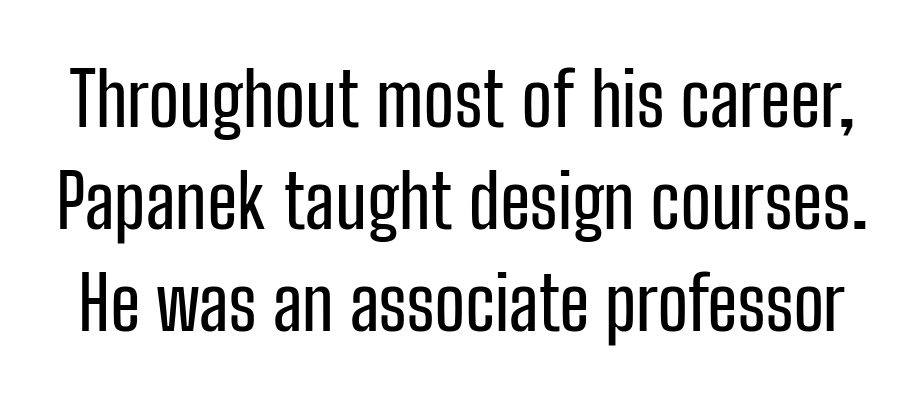
Q: Is the text italic (slanted)? A: No, it is upright.
Q: Is the typeface a serif or a sans-serif typeface? A: Sans-serif.
Q: Is the text underlined? A: No.
Q: Is the spacing between letters normal or unusually wide? A: Normal.
Q: Is the spacing between lines tight, normal or loose? A: Normal.
Q: Width (condensed, normal, or wide)? A: Condensed.
Q: Stroke contrast? A: Low.
Q: x-height? A: Medium.
Q: Monospaced? A: No.
